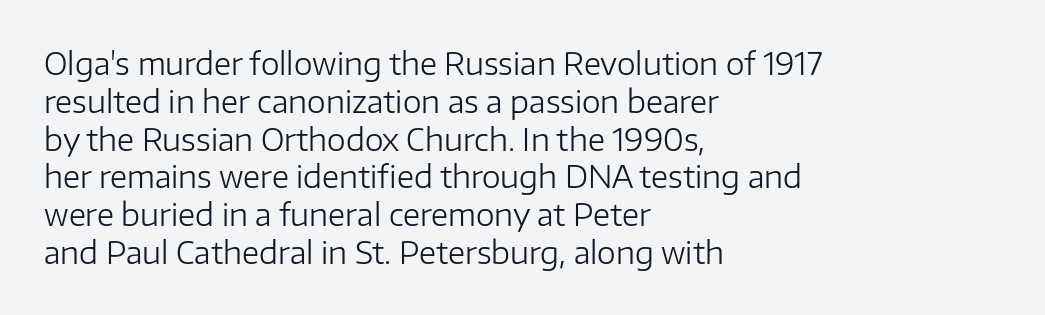
The image shows 30 px regular-weight sans-serif type, upright; set left-aligned, normal line spacing (1.26x), normal letter spacing, not underlined; low stroke contrast and a medium x-height.
